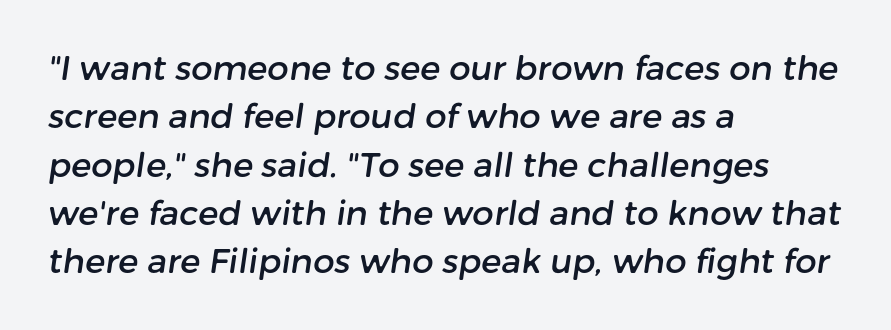
A normal amount of white space separates one row of letters from the next. The space beneath each line is pristine and unruled. Note: no serifs on the glyphs. The face used here is proportionally spaced, like ordinary book or web type. Short and long lines alike share a common starting point at left. You could call the tracking neutral — neither tight nor loose.
